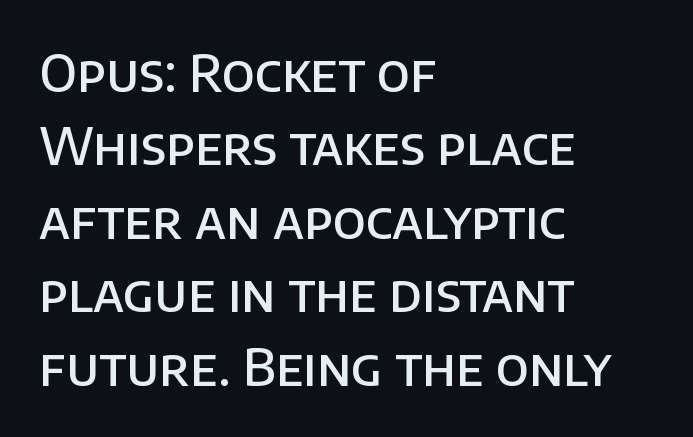
Look at the bottom of the vertical strokes: they stop flat, with no serifs. The characters look somewhat weighty, a semibold short of true bold. Whoever set this chose a conventional vertical rhythm. These lines are rendered in a variable-pitch font. Reading down the block, your eye returns to a fixed left position each line. Between one letter and the next there's only the usual sliver of space.
